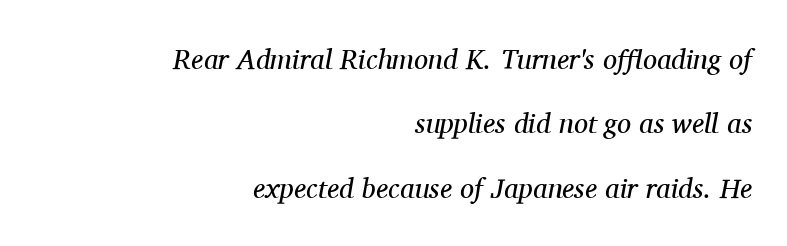
The image shows 28 px regular-weight serif type, italic (leaning right); set right-aligned, loose line spacing (2.3x), normal letter spacing, not underlined; medium stroke contrast and a medium x-height.
